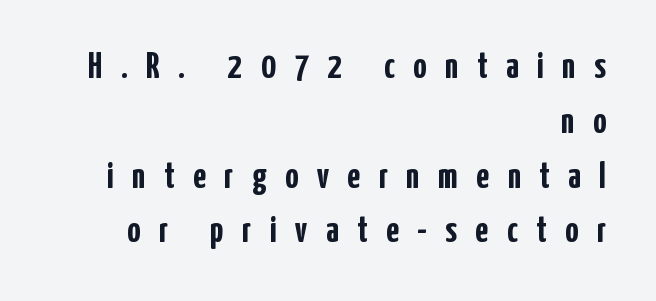
The image shows 37 px semibold, condensed sans-serif type, upright; set right-aligned, normal line spacing (1.48x), unusually wide letter spacing (+0.5 em), not underlined; low stroke contrast and a medium x-height.
